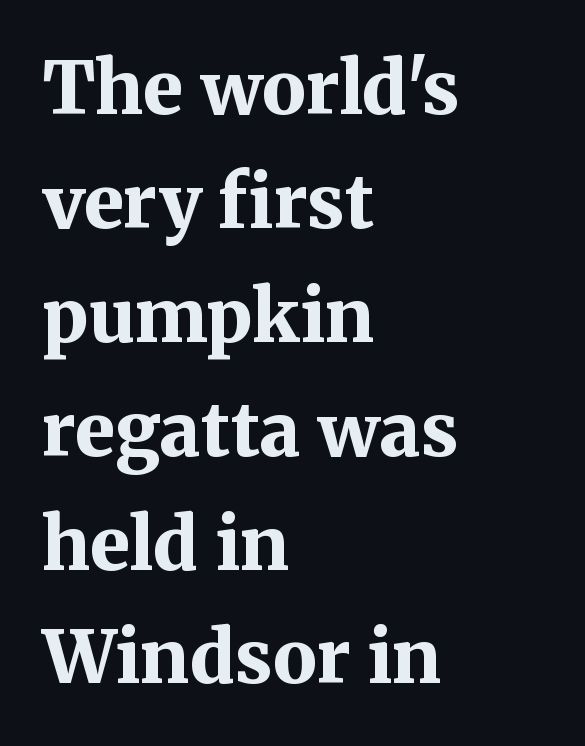
The image shows 73 px bold serif type, upright; set left-aligned, normal line spacing (1.56x), normal letter spacing, not underlined; medium stroke contrast and a medium x-height.
